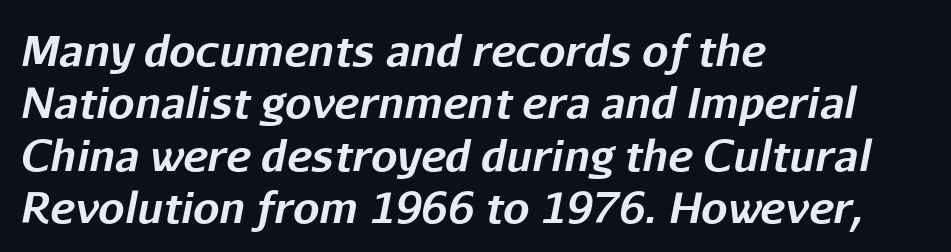
Emphasis-style slanted type is in use. The letters sit at their default tracking, neither squeezed nor spread. Here the designer chose a conventional face with non-uniform glyph widths. Summary of vertical rhythm: regular, with standard interline spacing. Alignment: flush left. How heavy is the stroke? Heavy — this is a bold.
